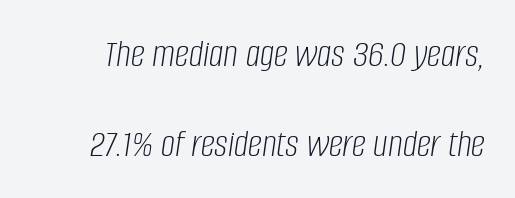
{"italic": "yes", "lean": "right", "slant_degrees": 8, "bold": "no", "weight": "light", "width": "condensed", "stroke_contrast": "low", "x_height": "large", "monospaced": "no", "underline": "no", "line_spacing": "loose", "line_spacing_ratio": 2.24, "letter_spacing": "normal", "letter_spacing_em": 0.0, "glyph_px": 40}
